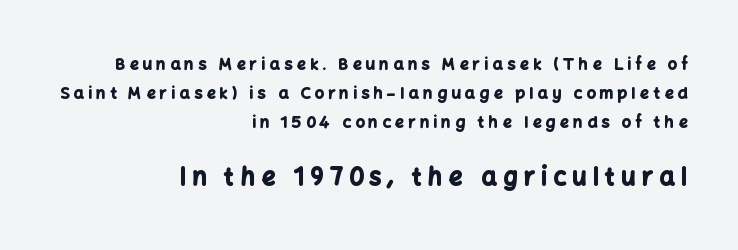
All the whitespace from short lines collects on the left. Typographic density is high because the face is bold. The passage shown has open, widely tracked lettering throughout. A clean baseline with only descenders dipping below it. The designer gave the closing block more size than the opening block.
